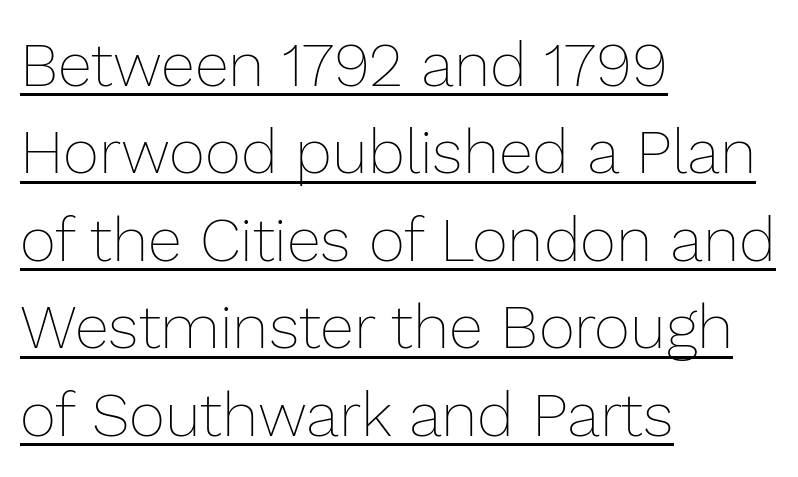
Q: Is the text bold? A: No.
Q: Is the text italic (slanted)? A: No, it is upright.
Q: Is the text underlined? A: Yes.
Q: How is the paragraph aligned? A: Left-aligned.
Q: Is the spacing between letters normal or unusually wide? A: Normal.
Q: Is the spacing between lines tight, normal or loose? A: Normal.
Q: Width (condensed, normal, or wide)? A: Normal.
Q: Stroke contrast? A: Low.
Q: x-height? A: Medium.
Q: Monospaced? A: No.
